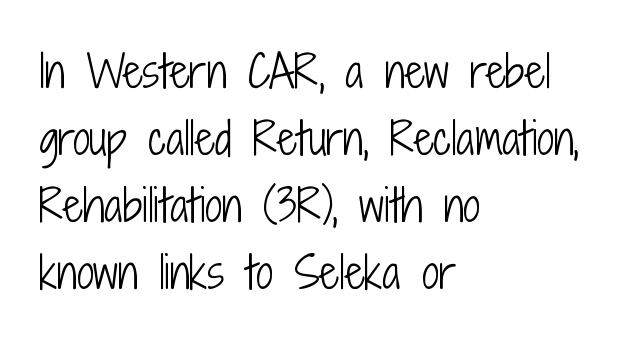
Q: Is the text bold? A: No.
Q: Is the text italic (slanted)? A: No, it is upright.
Q: Is the typeface a serif or a sans-serif typeface? A: Sans-serif.
Q: Is the text underlined? A: No.
Q: How is the paragraph aligned? A: Left-aligned.
Q: Is the spacing between letters normal or unusually wide? A: Normal.
Q: Is the spacing between lines tight, normal or loose? A: Normal.
Q: Width (condensed, normal, or wide)? A: Condensed.
Q: Stroke contrast? A: Low.
Q: x-height? A: Medium.
Q: Monospaced? A: No.
